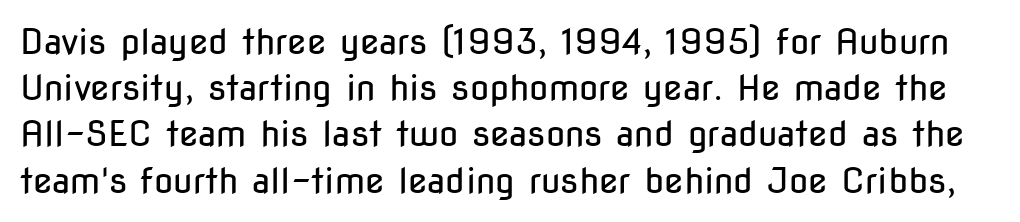
Vertically, the passage feels balanced, rows spaced as you'd expect. Underlining? Definitely not there. Stems here are at most as thick as an everyday book face. The passage shown is typed in a proportional face where columns would drift. Observe the ordinary spacing: letters are neighbours, not strangers.
